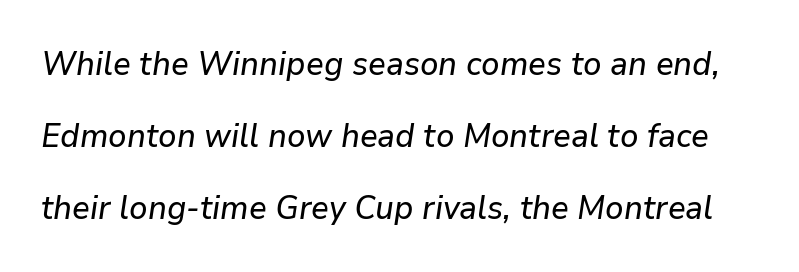
Q: Is the text italic (slanted)? A: Yes, it leans right by about 9 degrees.
Q: Is the text underlined? A: No.
Q: Is the spacing between letters normal or unusually wide? A: Normal.
Q: Is the spacing between lines tight, normal or loose? A: Loose.
Q: Width (condensed, normal, or wide)? A: Normal.
Q: Stroke contrast? A: Low.
Q: x-height? A: Medium.
Q: Monospaced? A: No.
